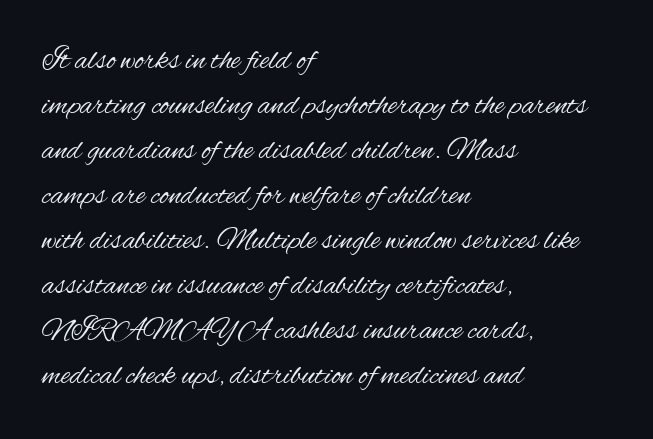
{"serif": "no", "bold": "no", "weight": "regular", "width": "condensed", "stroke_contrast": "medium", "x_height": "small", "monospaced": "no", "underline": "no", "align": "left", "line_spacing": "normal", "line_spacing_ratio": 1.45, "letter_spacing": "normal", "letter_spacing_em": 0.0, "glyph_px": 31}
